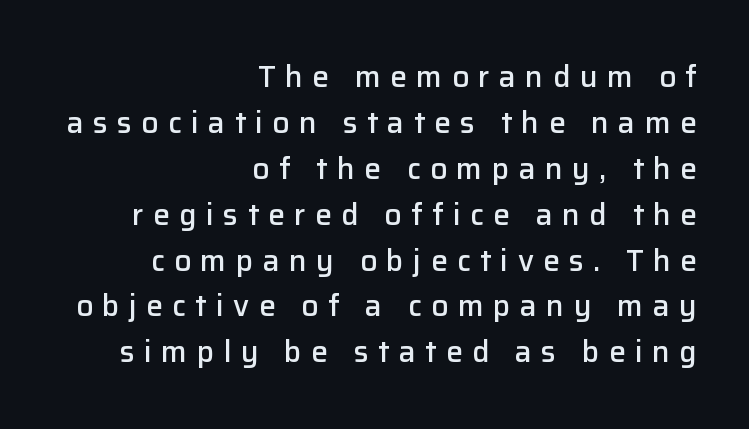
{"serif": "no", "italic": "no", "bold": "semi", "weight": "semibold", "width": "normal", "stroke_contrast": "low", "x_height": "medium", "monospaced": "no", "underline": "no", "align": "right", "line_spacing": "normal", "line_spacing_ratio": 1.53, "letter_spacing": "wide", "letter_spacing_em": 0.31, "glyph_px": 30}
